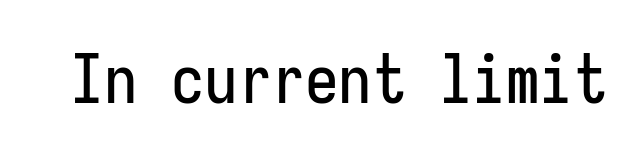
Each letter, wide or thin by design, is forced into the same width here. Style check: upright. Nope, no serifs anywhere on these letters. Honestly, there is no underline to notice here at all.
